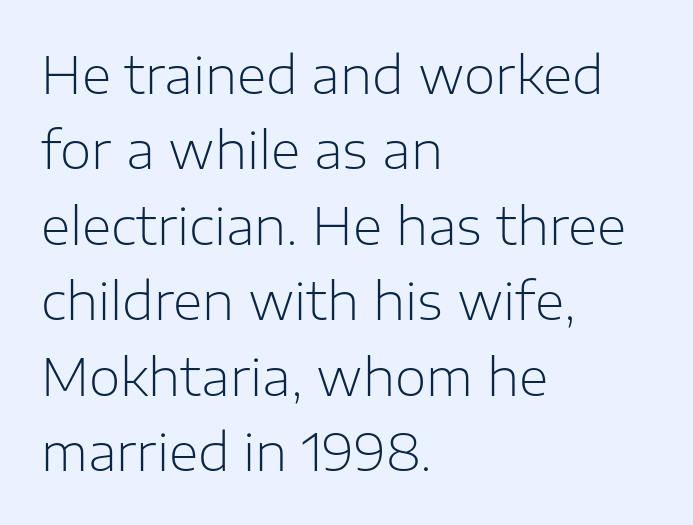
The image shows 51 px light sans-serif type, upright; set left-aligned, normal line spacing (1.48x), normal letter spacing, not underlined; low stroke contrast and a medium x-height.
